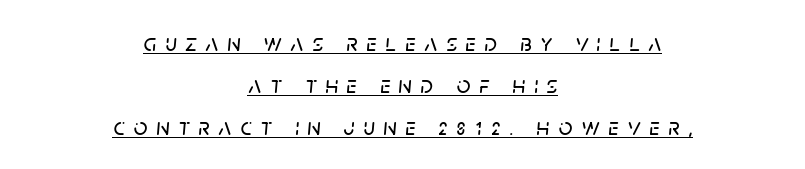
The image shows 24 px text type, italic (leaning right); set centered, line spacing 1.75x, unusually wide letter spacing (+0.37 em), underlined.
